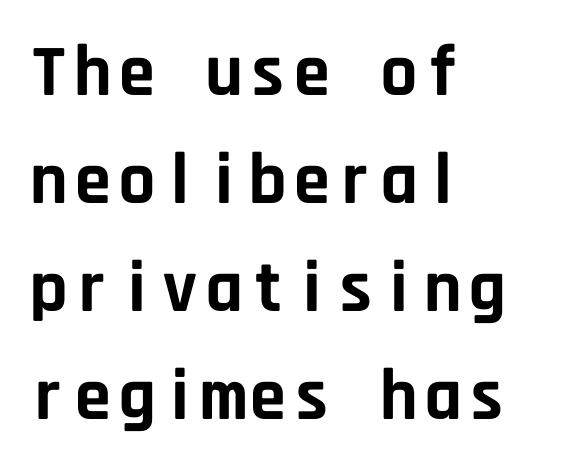
Q: Is the text bold? A: Yes.
Q: Is the text italic (slanted)? A: No, it is upright.
Q: Is the typeface a serif or a sans-serif typeface? A: Sans-serif.
Q: Is the text underlined? A: No.
Q: How is the paragraph aligned? A: Left-aligned.
Q: Is the spacing between letters normal or unusually wide? A: Normal.
Q: Is the spacing between lines tight, normal or loose? A: Normal.
Q: Width (condensed, normal, or wide)? A: Normal.
Q: Stroke contrast? A: Low.
Q: x-height? A: Large.
Q: Monospaced? A: Yes.
